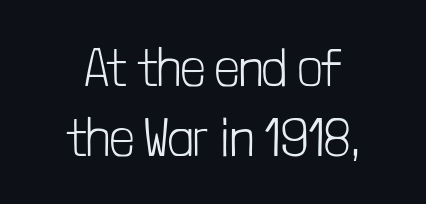
{"serif": "no", "italic": "no", "bold": "no", "weight": "light", "width": "condensed", "stroke_contrast": "low", "x_height": "medium", "monospaced": "no", "underline": "no", "align": "center", "line_spacing": "normal", "line_spacing_ratio": 1.32, "letter_spacing": "normal", "letter_spacing_em": 0.0, "glyph_px": 53}
